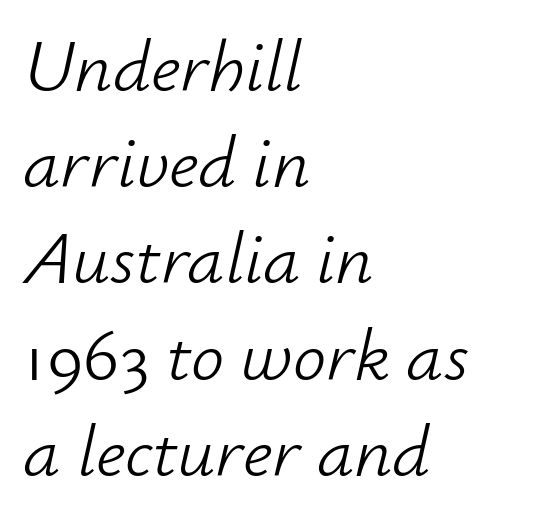
The face used here is rendered with its standard letterfit. Glance below the letters and you will spot only blank space. An italicized treatment has been applied to the whole sample. The text block is weighted toward the left margin, trailing off unevenly rightward.
